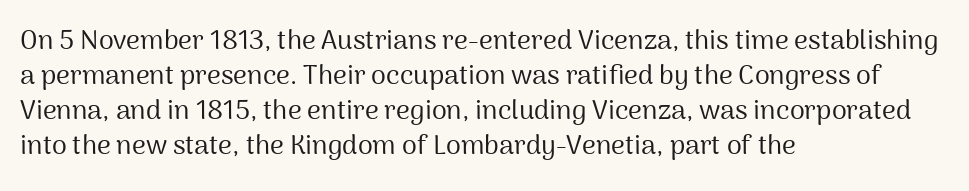
The image shows 27 px text type, upright; set left-aligned, normal line spacing (1.3x), normal letter spacing, not underlined.
